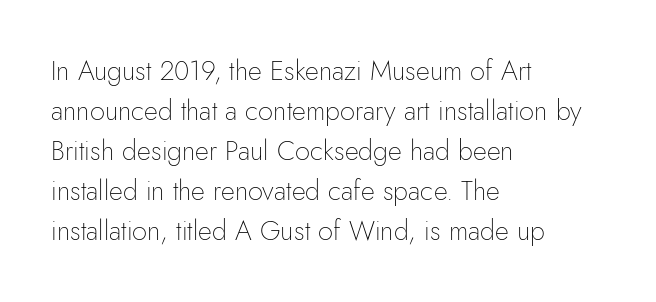
{"italic": "no", "bold": "no", "underline": "no", "align": "left", "line_spacing": "normal", "line_spacing_ratio": 1.48, "letter_spacing": "normal", "letter_spacing_em": 0.0, "glyph_px": 27}
